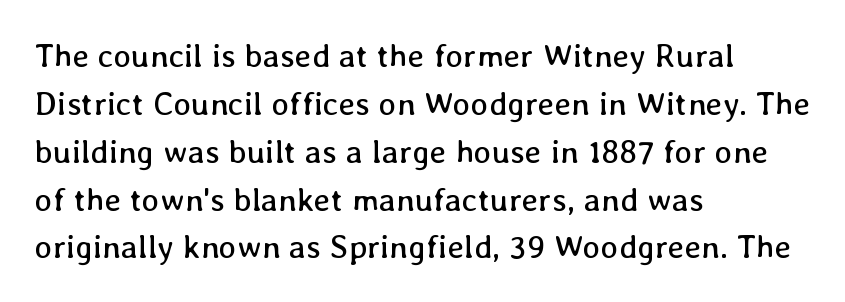
{"italic": "no", "bold": "no", "weight": "regular", "width": "normal", "stroke_contrast": "low", "x_height": "medium", "monospaced": "no", "underline": "no", "align": "left", "line_spacing": "normal", "line_spacing_ratio": 1.45, "letter_spacing": "normal", "letter_spacing_em": 0.0, "glyph_px": 33}
